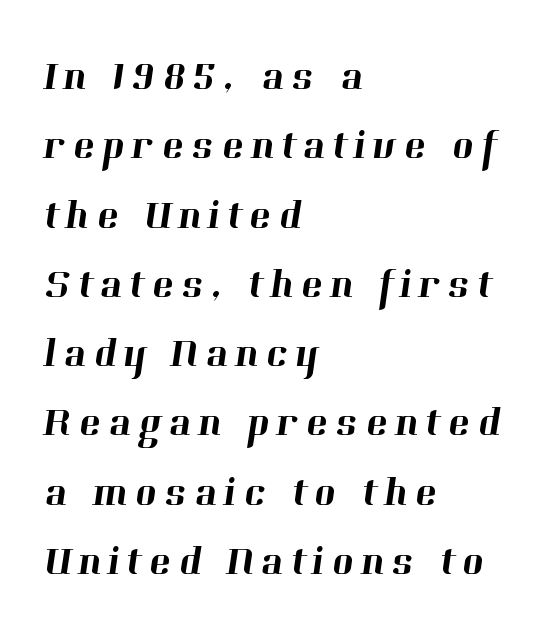
Honestly, the row spacing looks completely unremarkable. Rule under the text: the space is simply empty. Typeset ragged right — the left edge is the straight one. Each letter keeps its own natural width here, so spacing adapts to shape.
